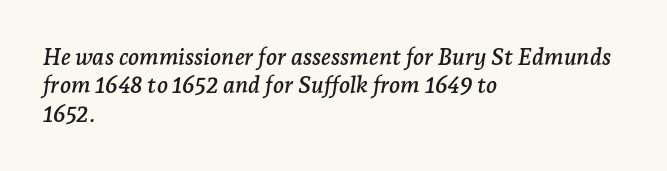
The image shows 23 px text type, italic (leaning right); set left-aligned, line spacing 1.23x, normal letter spacing, not underlined.
